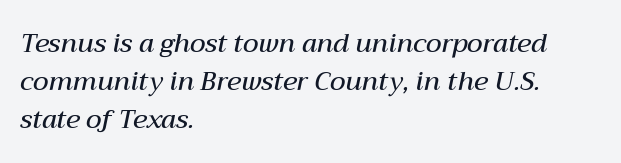
It's the slanting kind of type. Each row of text sits above clean, open space. Leftover space on each line is placed entirely after the last word. Spacing between characters is what you'd get straight out of the box. Successive baselines arrive at the customary interval. Is the type bold? Partly — it's a semibold, heavier than regular but not fully bold.
